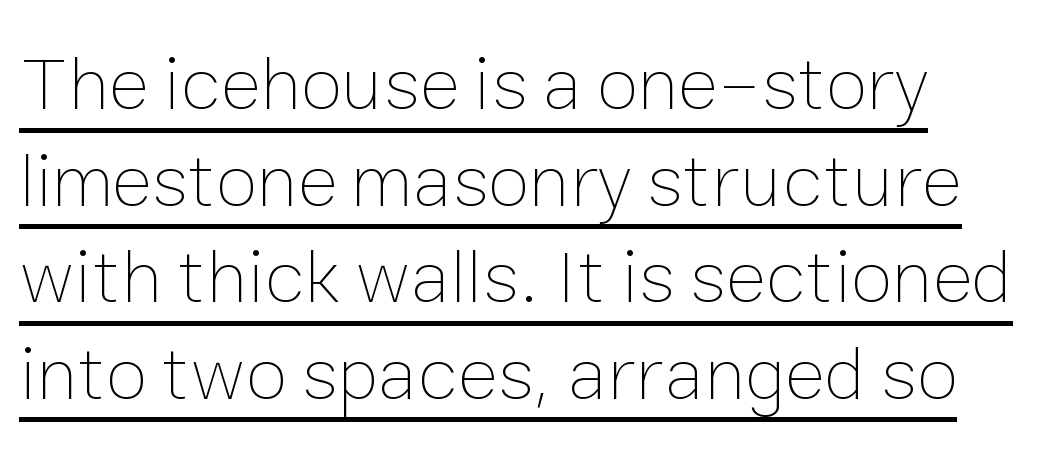
{"italic": "no", "bold": "no", "weight": "thin", "width": "normal", "stroke_contrast": "low", "x_height": "medium", "monospaced": "no", "underline": "yes", "align": "left", "line_spacing": "normal", "line_spacing_ratio": 1.27, "letter_spacing": "normal", "letter_spacing_em": 0.0, "glyph_px": 76}
